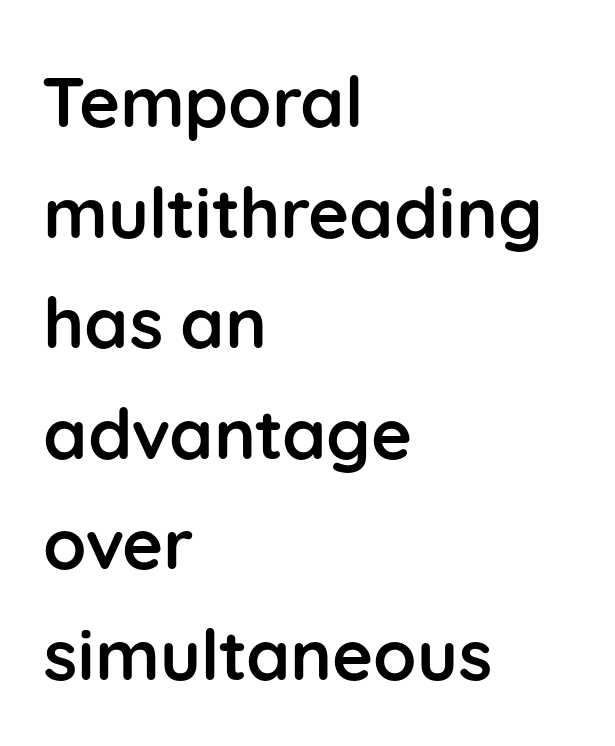
Heavy, bold letterforms. The face used here is proportionally spaced, like ordinary book or web type. Type style note: lacks serifs. This rendering features lettering with no underline. These lines keep a tight, regular rhythm from letter to letter.
